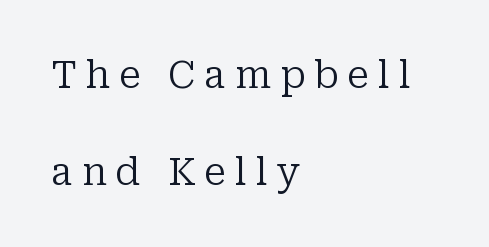
Q: Is the text bold? A: No.
Q: Is the text italic (slanted)? A: No, it is upright.
Q: Is the typeface a serif or a sans-serif typeface? A: Serif.
Q: Is the text underlined? A: No.
Q: How is the paragraph aligned? A: Left-aligned.
Q: Is the spacing between letters normal or unusually wide? A: Unusually wide.
Q: Is the spacing between lines tight, normal or loose? A: Loose.
Q: Width (condensed, normal, or wide)? A: Normal.
Q: Stroke contrast? A: Low.
Q: x-height? A: Medium.
Q: Monospaced? A: No.
